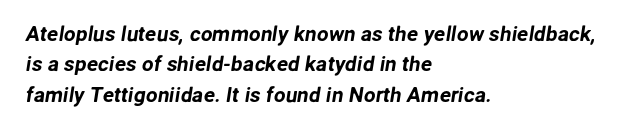
The image shows 21 px text type; set left-aligned, normal line spacing (1.45x), normal letter spacing, not underlined.
